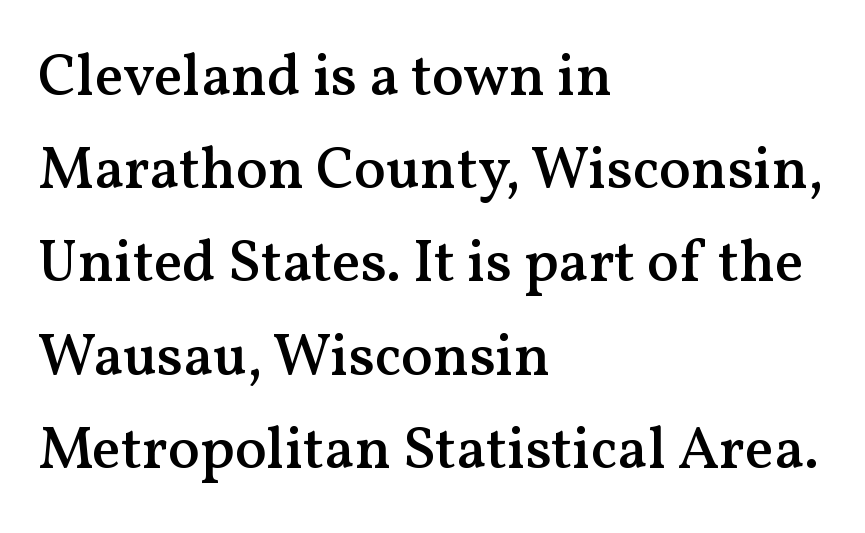
Q: Is the text bold? A: Semi-bold.
Q: Is the text italic (slanted)? A: No, it is upright.
Q: Is the typeface a serif or a sans-serif typeface? A: Serif.
Q: Is the text underlined? A: No.
Q: How is the paragraph aligned? A: Left-aligned.
Q: Is the spacing between letters normal or unusually wide? A: Normal.
Q: Is the spacing between lines tight, normal or loose? A: Normal.
Q: Width (condensed, normal, or wide)? A: Normal.
Q: Stroke contrast? A: Medium.
Q: x-height? A: Medium.
Q: Monospaced? A: No.
